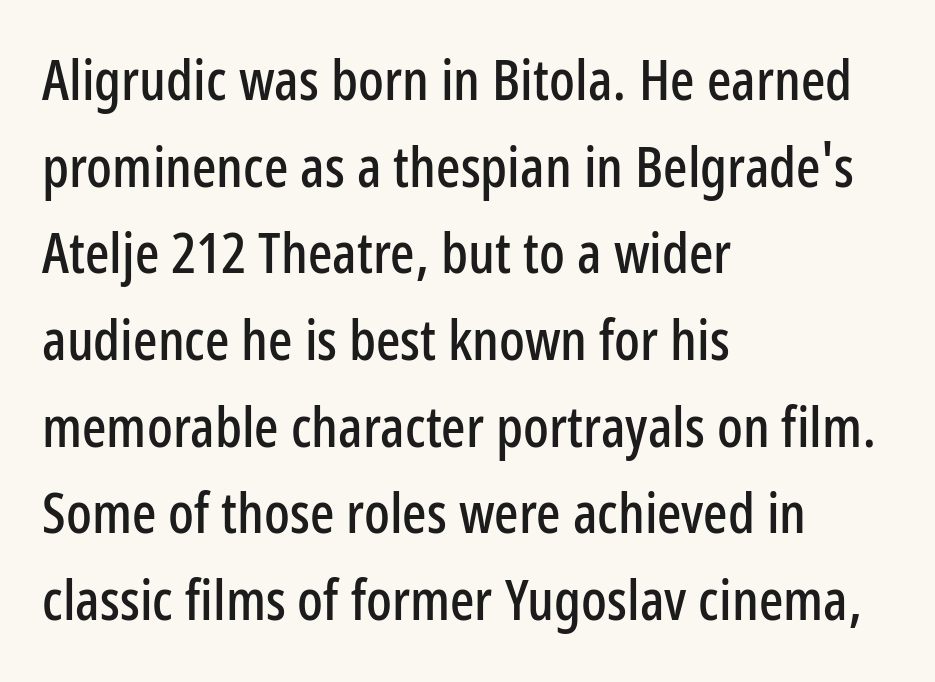
Q: Is the text italic (slanted)? A: No, it is upright.
Q: Is the typeface a serif or a sans-serif typeface? A: Sans-serif.
Q: Is the text underlined? A: No.
Q: How is the paragraph aligned? A: Left-aligned.
Q: Is the spacing between letters normal or unusually wide? A: Normal.
Q: Is the spacing between lines tight, normal or loose? A: Normal.
Q: Width (condensed, normal, or wide)? A: Condensed.
Q: Stroke contrast? A: Low.
Q: x-height? A: Medium.
Q: Monospaced? A: No.
